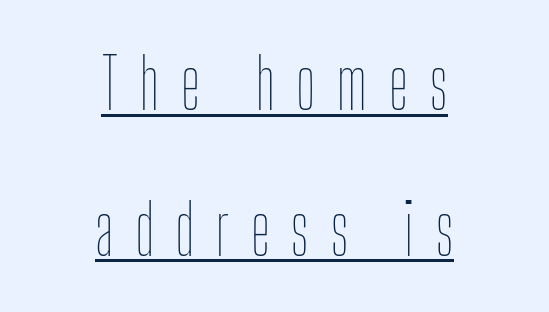
{"italic": "no", "bold": "no", "weight": "thin", "width": "condensed", "stroke_contrast": "low", "x_height": "medium", "monospaced": "no", "underline": "yes", "align": "center", "line_spacing": "loose", "line_spacing_ratio": 2.08, "letter_spacing": "wide", "letter_spacing_em": 0.29, "glyph_px": 70}
